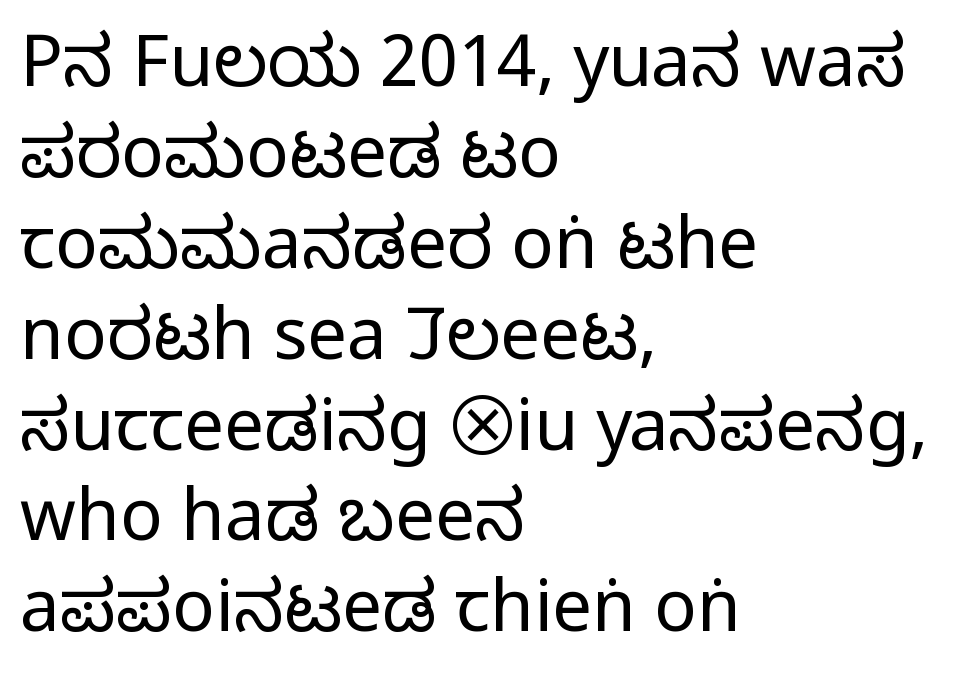
The image shows 71 px regular-weight, condensed sans-serif type, upright; set left-aligned, normal line spacing (1.28x), normal letter spacing, not underlined; low stroke contrast and a large x-height.
